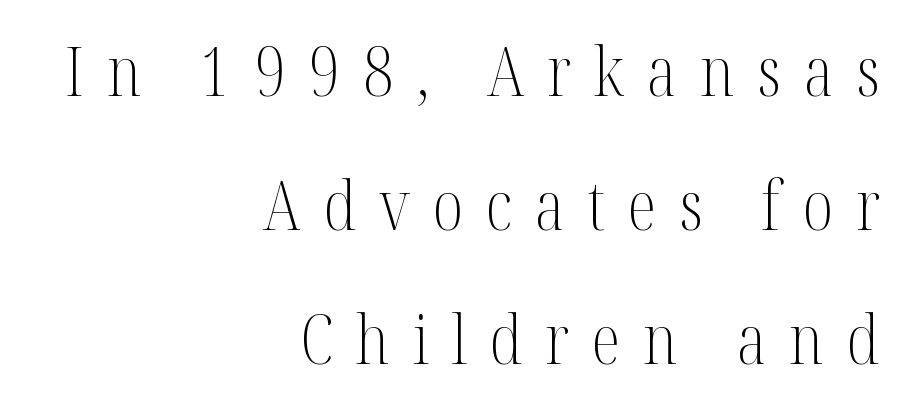
Style check: upright. Is the block centered? No — it sits flush against the right margin. What stands out about the letter spacing? Its width — letters are far apart. The rendering uses a large line-height, opening up the rows.
